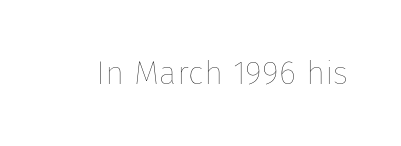
Tall strokes in this sample are plumb rather than angled. Counters stay open thanks to moderate or lighter strokes. Each row of text sits above clean, open space. These lines are rendered in a variable-pitch font.
